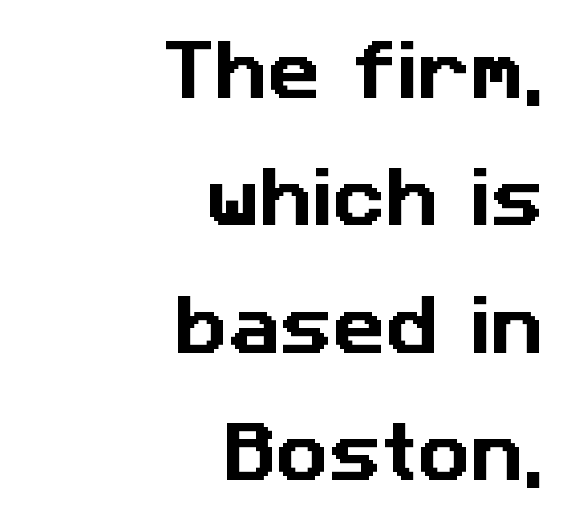
Q: Is the typeface a serif or a sans-serif typeface? A: Sans-serif.
Q: Is the text underlined? A: No.
Q: How is the paragraph aligned? A: Right-aligned.
Q: Is the spacing between letters normal or unusually wide? A: Normal.
Q: Is the spacing between lines tight, normal or loose? A: Loose.
Q: Width (condensed, normal, or wide)? A: Normal.
Q: Stroke contrast? A: Low.
Q: x-height? A: Medium.
Q: Monospaced? A: No.
